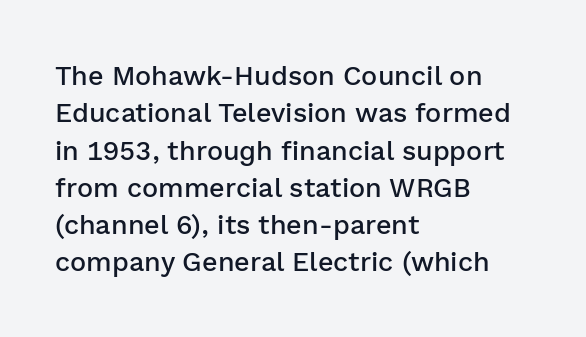
{"italic": "no", "bold": "semi", "underline": "no", "align": "left", "line_spacing": "normal", "line_spacing_ratio": 1.38, "letter_spacing": "normal", "letter_spacing_em": 0.0, "glyph_px": 27}
